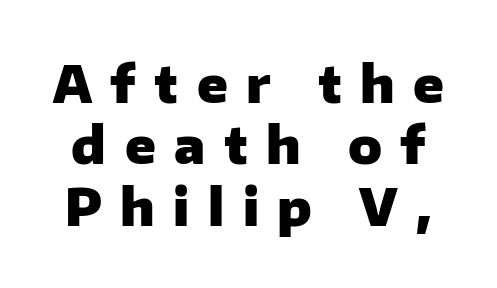
Q: Is the text bold? A: Yes.
Q: Is the text italic (slanted)? A: No, it is upright.
Q: Is the typeface a serif or a sans-serif typeface? A: Sans-serif.
Q: Is the text underlined? A: No.
Q: Is the spacing between letters normal or unusually wide? A: Unusually wide.
Q: Width (condensed, normal, or wide)? A: Normal.
Q: Stroke contrast? A: Low.
Q: x-height? A: Medium.
Q: Monospaced? A: No.
